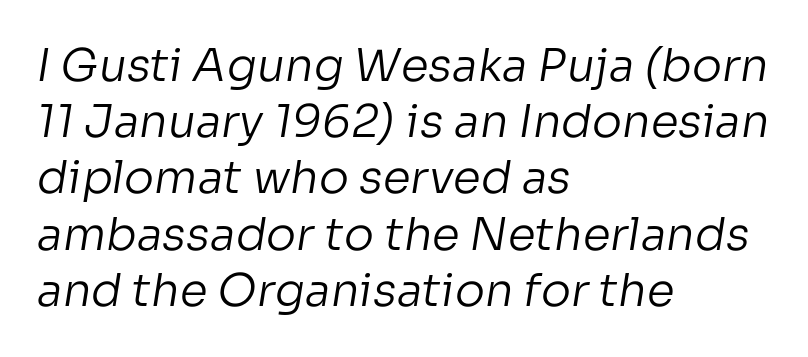
The image shows 45 px regular-weight sans-serif type; set left-aligned, normal line spacing (1.25x), normal letter spacing, not underlined; low stroke contrast and a medium x-height.
